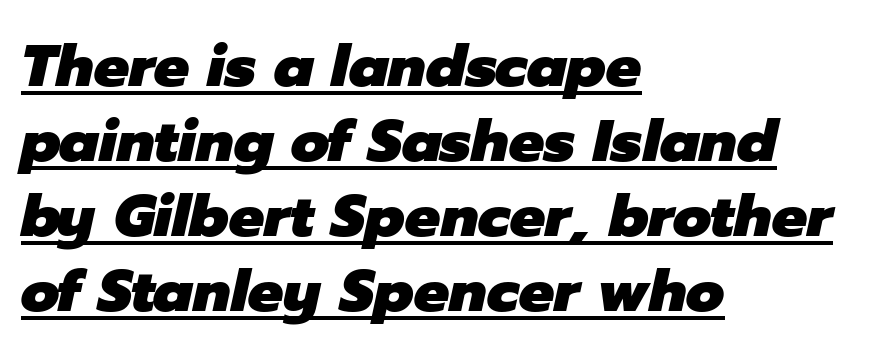
The image shows 59 px heavy type, italic (leaning right); set left-aligned, normal line spacing (1.27x), normal letter spacing, underlined; low stroke contrast and a medium x-height.
